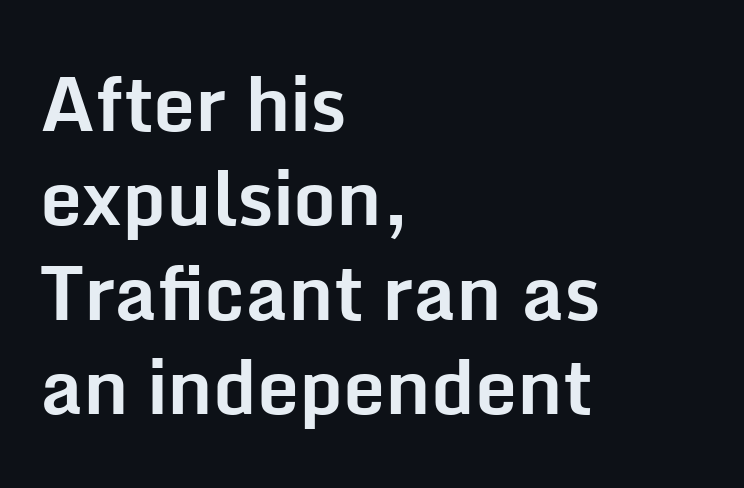
The image shows 75 px bold sans-serif type, upright; set left-aligned, normal line spacing (1.26x), normal letter spacing, not underlined; low stroke contrast and a medium x-height.
